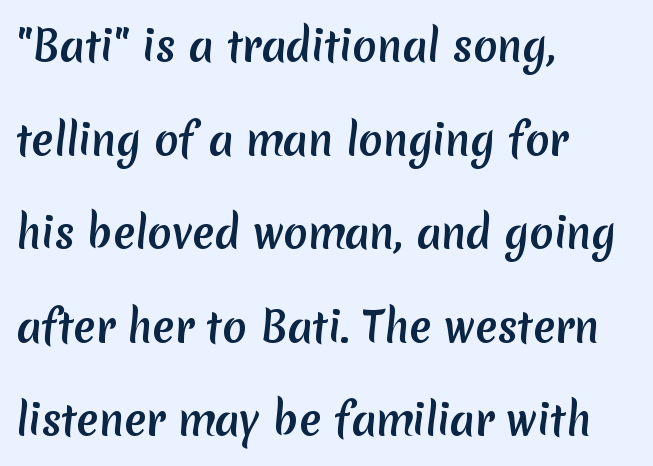
Look at the tracking — it's just the regular setting, nothing added. The passage shown is typeset with a sans-serif family. Plain, unruled lines of type. Think of a printed novel: that variable character pitch is what you see here. Alignment: flush left. The lines are spread far apart with generous leading.
